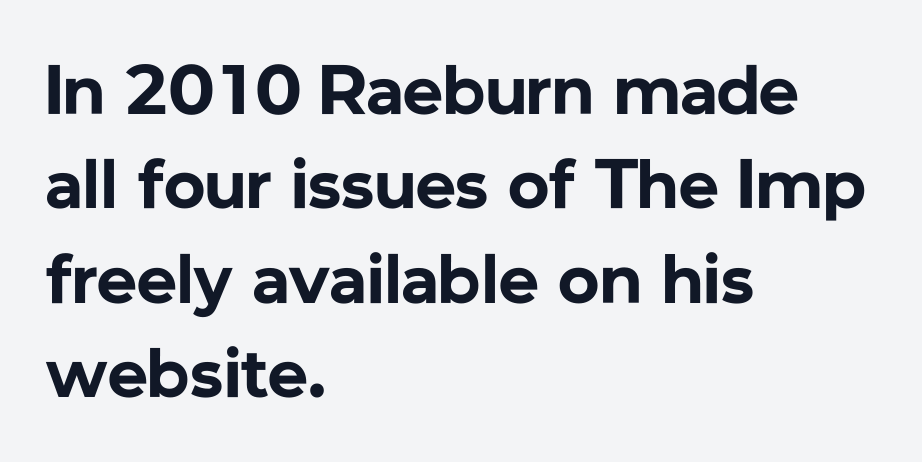
Q: Is the text bold? A: Yes.
Q: Is the text italic (slanted)? A: No, it is upright.
Q: Is the typeface a serif or a sans-serif typeface? A: Sans-serif.
Q: Is the text underlined? A: No.
Q: How is the paragraph aligned? A: Left-aligned.
Q: Is the spacing between letters normal or unusually wide? A: Normal.
Q: Is the spacing between lines tight, normal or loose? A: Normal.
Q: Width (condensed, normal, or wide)? A: Normal.
Q: Stroke contrast? A: Low.
Q: x-height? A: Medium.
Q: Monospaced? A: No.
